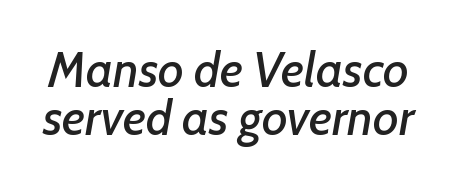
Q: Is the text italic (slanted)? A: Yes, it leans right by about 7 degrees.
Q: Is the text underlined? A: No.
Q: Is the spacing between letters normal or unusually wide? A: Normal.
Q: Is the spacing between lines tight, normal or loose? A: Tight.
Q: Width (condensed, normal, or wide)? A: Normal.
Q: Stroke contrast? A: Low.
Q: x-height? A: Medium.
Q: Monospaced? A: No.
